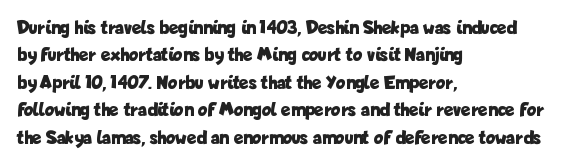
{"italic": "no", "bold": "yes", "underline": "no", "align": "left", "line_spacing": "normal", "line_spacing_ratio": 1.37, "letter_spacing": "normal", "letter_spacing_em": 0.0, "glyph_px": 20}
